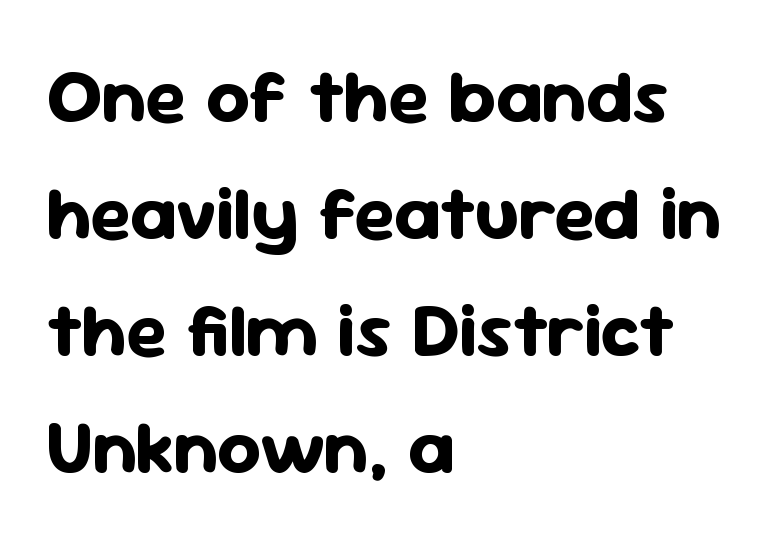
Q: Is the text bold? A: Yes.
Q: Is the text italic (slanted)? A: No, it is upright.
Q: Is the typeface a serif or a sans-serif typeface? A: Sans-serif.
Q: Is the text underlined? A: No.
Q: How is the paragraph aligned? A: Left-aligned.
Q: Is the spacing between letters normal or unusually wide? A: Normal.
Q: Is the spacing between lines tight, normal or loose? A: Normal.
Q: Width (condensed, normal, or wide)? A: Normal.
Q: Stroke contrast? A: Low.
Q: x-height? A: Medium.
Q: Monospaced? A: No.
